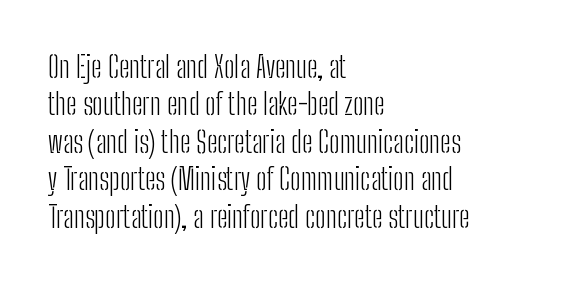
Q: Is the text bold? A: No.
Q: Is the text italic (slanted)? A: No, it is upright.
Q: Is the typeface a serif or a sans-serif typeface? A: Sans-serif.
Q: Is the text underlined? A: No.
Q: How is the paragraph aligned? A: Left-aligned.
Q: Is the spacing between letters normal or unusually wide? A: Normal.
Q: Is the spacing between lines tight, normal or loose? A: Normal.
Q: Width (condensed, normal, or wide)? A: Condensed.
Q: Stroke contrast? A: Low.
Q: x-height? A: Medium.
Q: Monospaced? A: No.
